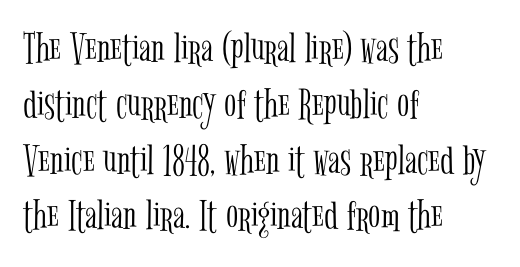
Underline: absent. Do the characters align in a grid? No, the font is proportional. Caption: face not bold, strokes unweighted. Observe the serifs anchoring each vertical stroke in this sample.
